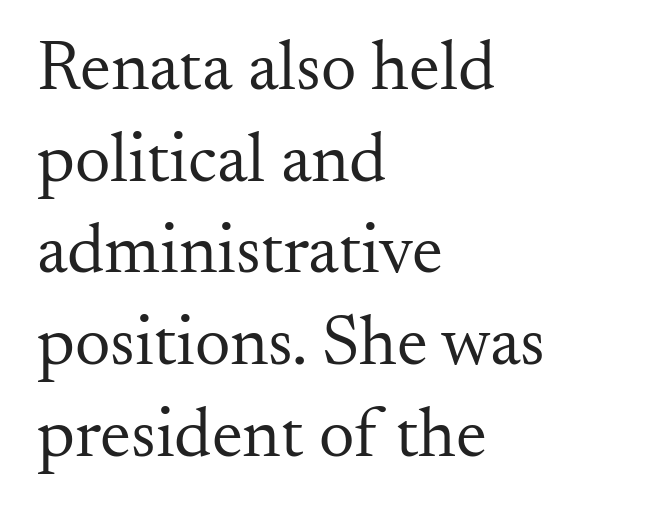
Q: Is the text bold? A: No.
Q: Is the text italic (slanted)? A: No, it is upright.
Q: Is the typeface a serif or a sans-serif typeface? A: Serif.
Q: Is the text underlined? A: No.
Q: How is the paragraph aligned? A: Left-aligned.
Q: Is the spacing between letters normal or unusually wide? A: Normal.
Q: Is the spacing between lines tight, normal or loose? A: Normal.
Q: Width (condensed, normal, or wide)? A: Normal.
Q: Stroke contrast? A: Medium.
Q: x-height? A: Small.
Q: Monospaced? A: No.
